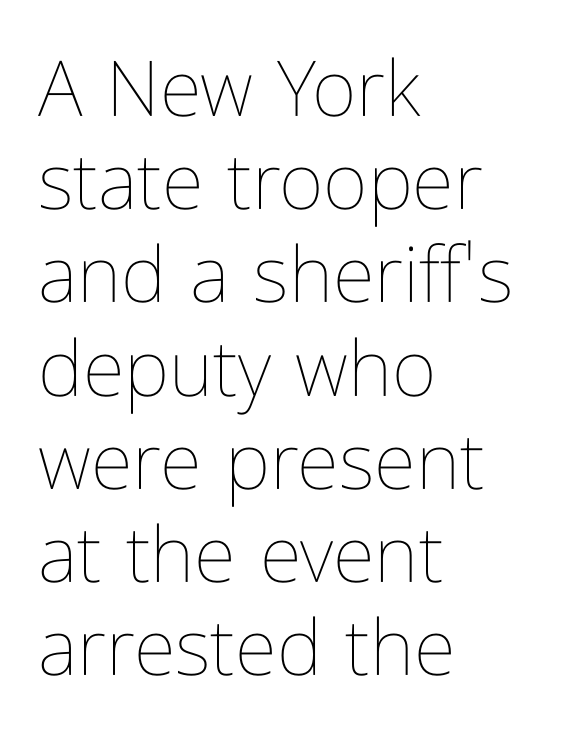
Q: Is the text bold? A: No.
Q: Is the text italic (slanted)? A: No, it is upright.
Q: Is the text underlined? A: No.
Q: How is the paragraph aligned? A: Left-aligned.
Q: Is the spacing between letters normal or unusually wide? A: Normal.
Q: Width (condensed, normal, or wide)? A: Condensed.
Q: Stroke contrast? A: Low.
Q: x-height? A: Medium.
Q: Monospaced? A: No.
